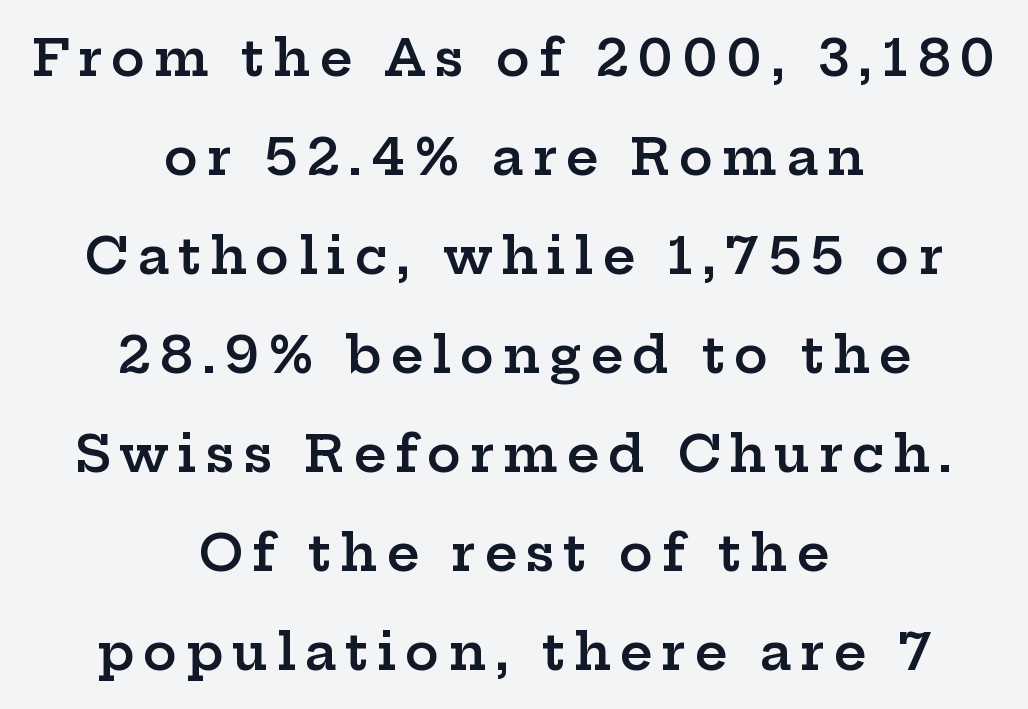
This sample is center-justified, so both line endings float freely. To sum up the face: it has serifs. Looks like regular typesetting: each glyph gets only the width it needs. Decoration check: the copy has no underline.
